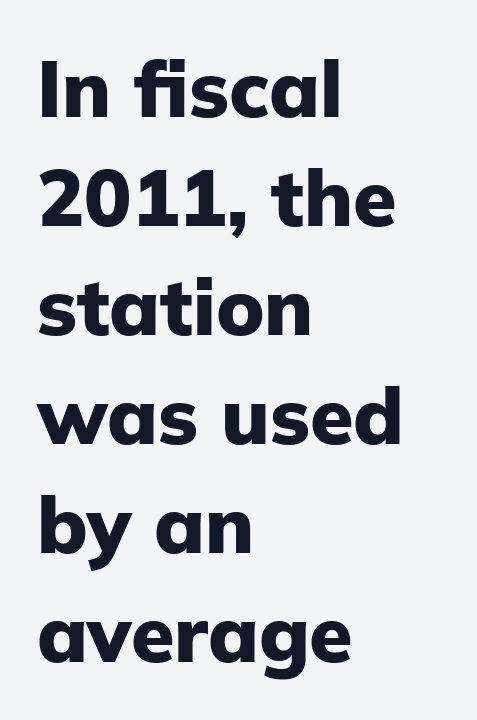
Q: Is the text bold? A: Yes.
Q: Is the text italic (slanted)? A: No, it is upright.
Q: Is the typeface a serif or a sans-serif typeface? A: Sans-serif.
Q: Is the text underlined? A: No.
Q: How is the paragraph aligned? A: Left-aligned.
Q: Is the spacing between letters normal or unusually wide? A: Normal.
Q: Is the spacing between lines tight, normal or loose? A: Normal.
Q: Width (condensed, normal, or wide)? A: Normal.
Q: Stroke contrast? A: Low.
Q: x-height? A: Medium.
Q: Monospaced? A: No.
